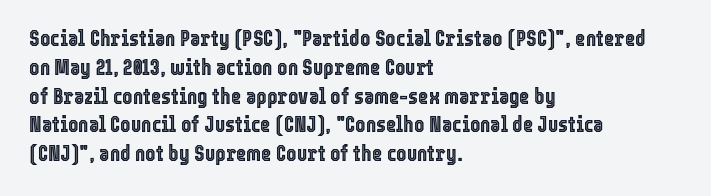
{"italic": "no", "underline": "no", "align": "left", "line_spacing": "normal", "line_spacing_ratio": 1.31, "letter_spacing": "normal", "letter_spacing_em": 0.0, "glyph_px": 22}
